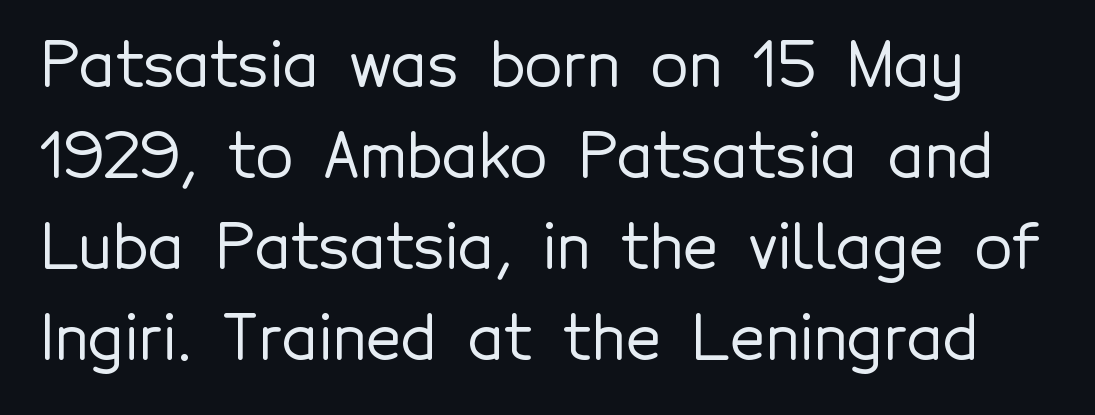
The font family rendered here belongs to the sans-serif group. Every character sits straight up, as roman type does. Just letters on the line, the space beneath them empty. Caption: standard tracking, unaltered. One glance says typical: line gaps are just what's usual. Spacing verdict: proportional, widths tailored to each character.
